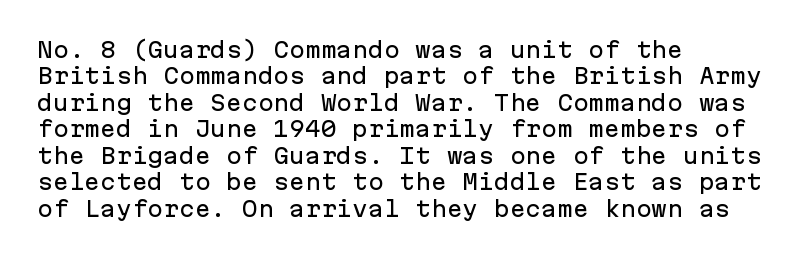
{"italic": "no", "underline": "no", "align": "left", "line_spacing": "normal", "line_spacing_ratio": 1.26, "letter_spacing": "normal", "letter_spacing_em": 0.0, "glyph_px": 21}
